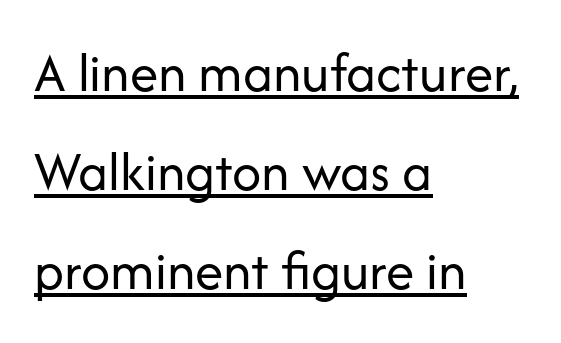
Q: Is the text bold? A: No.
Q: Is the text italic (slanted)? A: No, it is upright.
Q: Is the typeface a serif or a sans-serif typeface? A: Sans-serif.
Q: Is the text underlined? A: Yes.
Q: How is the paragraph aligned? A: Left-aligned.
Q: Is the spacing between letters normal or unusually wide? A: Normal.
Q: Width (condensed, normal, or wide)? A: Normal.
Q: Stroke contrast? A: Low.
Q: x-height? A: Medium.
Q: Monospaced? A: No.
